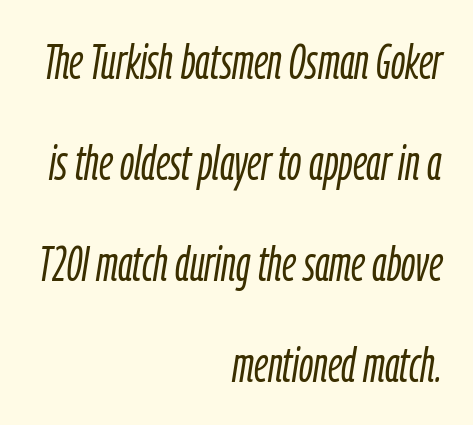
{"italic": "yes", "lean": "right", "slant_degrees": 9, "bold": "no", "weight": "light", "width": "condensed", "stroke_contrast": "low", "x_height": "medium", "monospaced": "no", "underline": "no", "align": "right", "line_spacing": "loose", "line_spacing_ratio": 2.06, "letter_spacing": "normal", "letter_spacing_em": 0.0, "glyph_px": 49}
